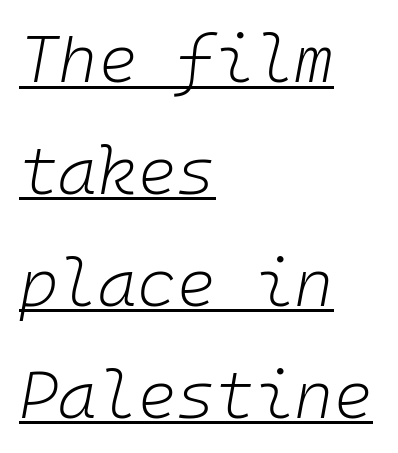
The image shows 67 px light type, italic (leaning right), monospaced; set left-aligned, normal line spacing (1.67x), normal letter spacing, underlined; low stroke contrast and a medium x-height.
